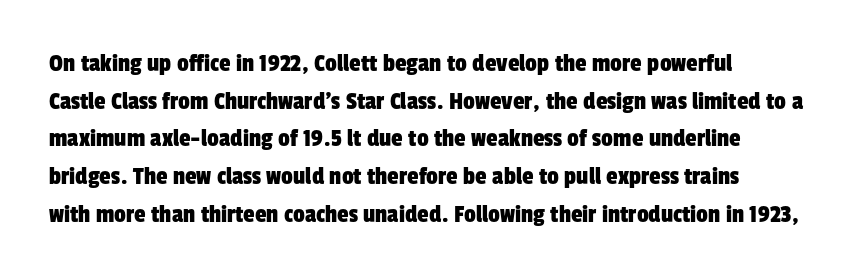
The image shows 26 px text type; set left-aligned, normal line spacing (1.45x), normal letter spacing, not underlined.
